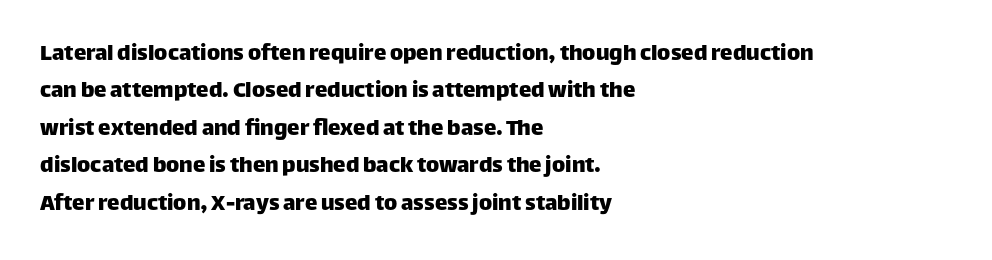
Q: Is the text italic (slanted)? A: No, it is upright.
Q: Is the text underlined? A: No.
Q: How is the paragraph aligned? A: Left-aligned.
Q: Is the spacing between letters normal or unusually wide? A: Normal.
Q: Is the spacing between lines tight, normal or loose? A: Normal.
